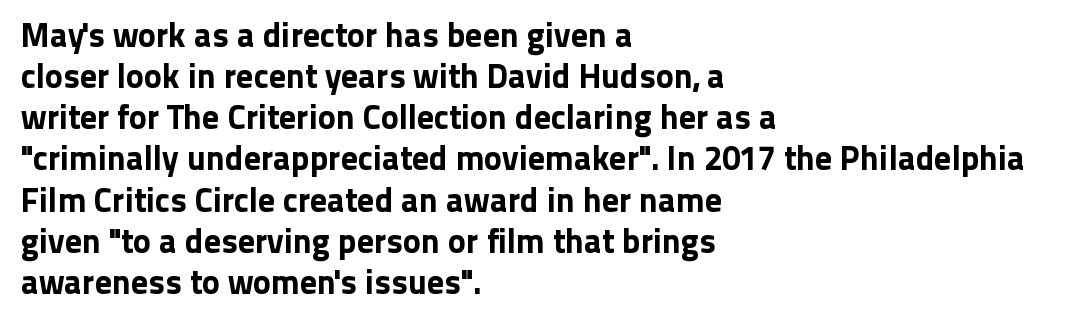
Q: Is the text italic (slanted)? A: No, it is upright.
Q: Is the typeface a serif or a sans-serif typeface? A: Sans-serif.
Q: Is the text underlined? A: No.
Q: How is the paragraph aligned? A: Left-aligned.
Q: Is the spacing between letters normal or unusually wide? A: Normal.
Q: Width (condensed, normal, or wide)? A: Normal.
Q: Stroke contrast? A: Low.
Q: x-height? A: Medium.
Q: Monospaced? A: No.
